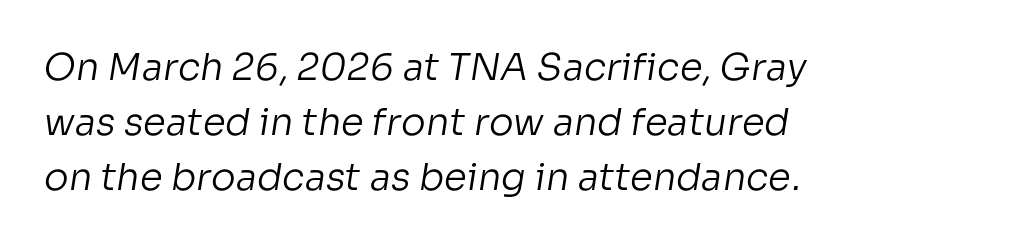
Q: Is the text bold? A: No.
Q: Is the typeface a serif or a sans-serif typeface? A: Sans-serif.
Q: Is the text underlined? A: No.
Q: How is the paragraph aligned? A: Left-aligned.
Q: Is the spacing between letters normal or unusually wide? A: Normal.
Q: Is the spacing between lines tight, normal or loose? A: Normal.
Q: Width (condensed, normal, or wide)? A: Normal.
Q: Stroke contrast? A: Low.
Q: x-height? A: Medium.
Q: Monospaced? A: No.
